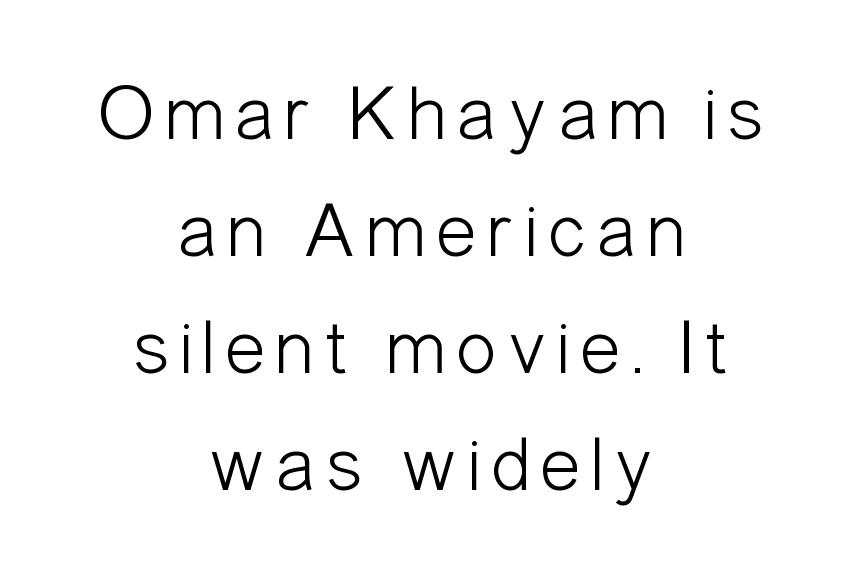
Q: Is the text bold? A: No.
Q: Is the text italic (slanted)? A: No, it is upright.
Q: Is the typeface a serif or a sans-serif typeface? A: Sans-serif.
Q: Is the text underlined? A: No.
Q: How is the paragraph aligned? A: Centered.
Q: Is the spacing between lines tight, normal or loose? A: Normal.
Q: Width (condensed, normal, or wide)? A: Condensed.
Q: Stroke contrast? A: Low.
Q: x-height? A: Medium.
Q: Monospaced? A: No.
